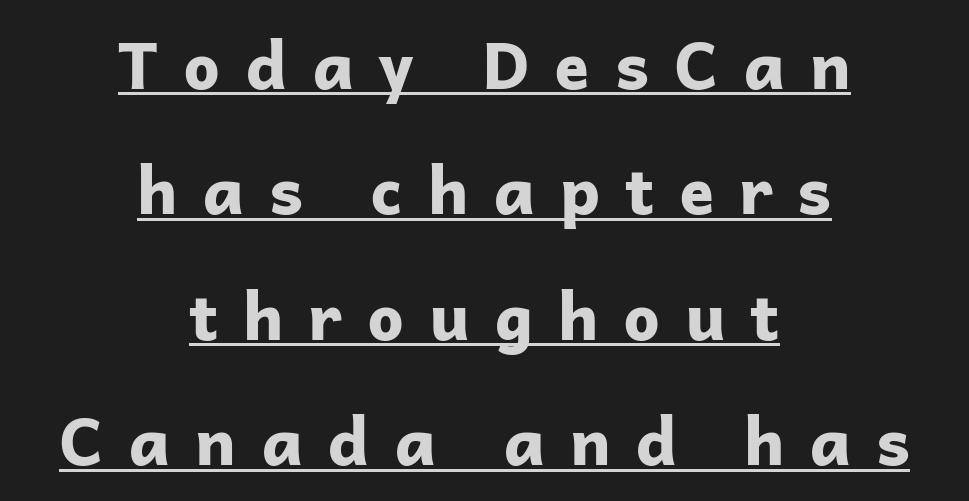
The image shows 65 px bold sans-serif type, upright; set centered, loose line spacing (1.93x), unusually wide letter spacing (+0.38 em), underlined; low stroke contrast and a medium x-height.
